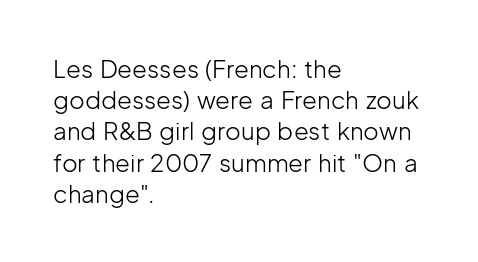
The ragged edge is on the right, which tells us the setting is flush left. The passage shown is not underscored anywhere. These lines were composed using upright roman letters. This sample uses plain, unmodified letter spacing. Reading down the column, the eye jumps a familiar distance to each next line.
